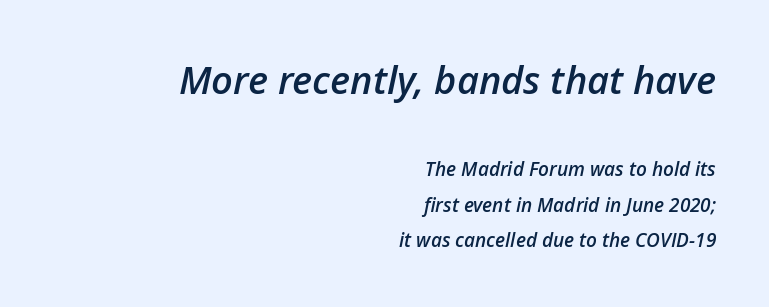
The image shows 38 px semibold type, italic (leaning right); set right-aligned, line spacing 1.88x, normal letter spacing, not underlined; the first (top) block is 2.0x larger; low stroke contrast and a medium x-height.
